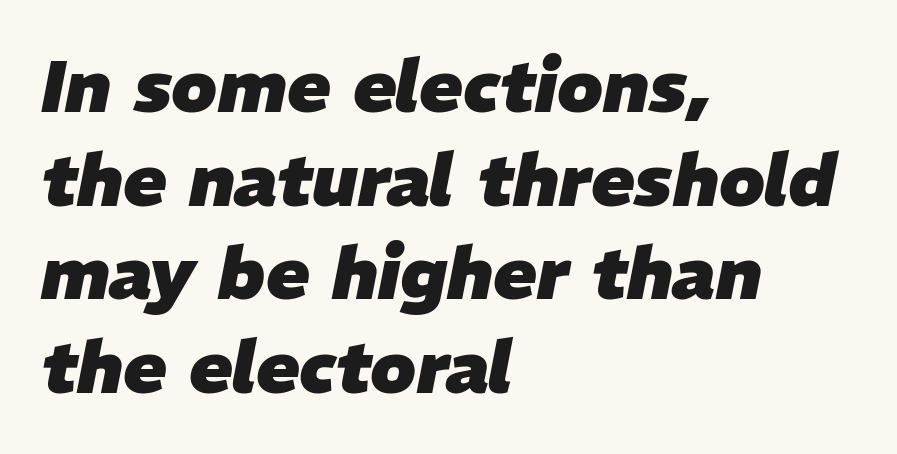
The image shows 72 px heavy type, italic (leaning right); set left-aligned, normal line spacing (1.3x), normal letter spacing, not underlined; low stroke contrast and a medium x-height.
